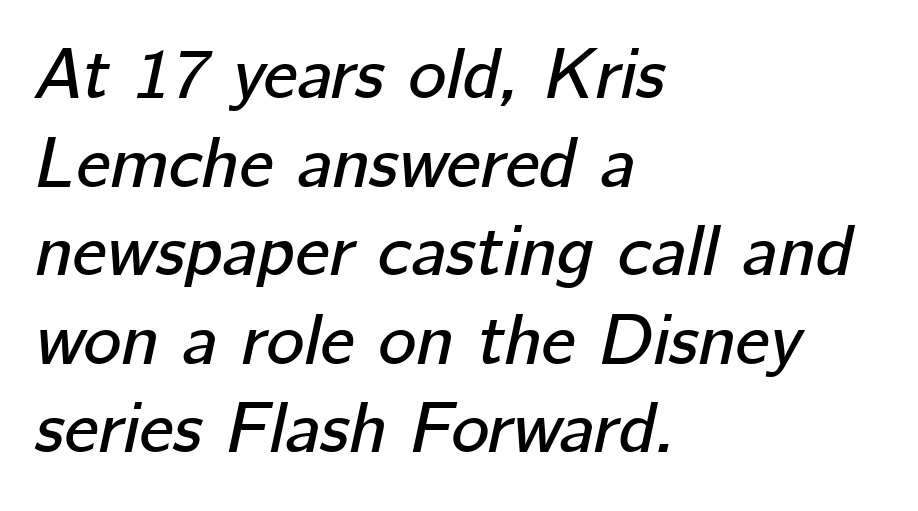
The image shows 72 px text type, italic (leaning right); set left-aligned, line spacing 1.23x, normal letter spacing, not underlined; low stroke contrast and a medium x-height.
